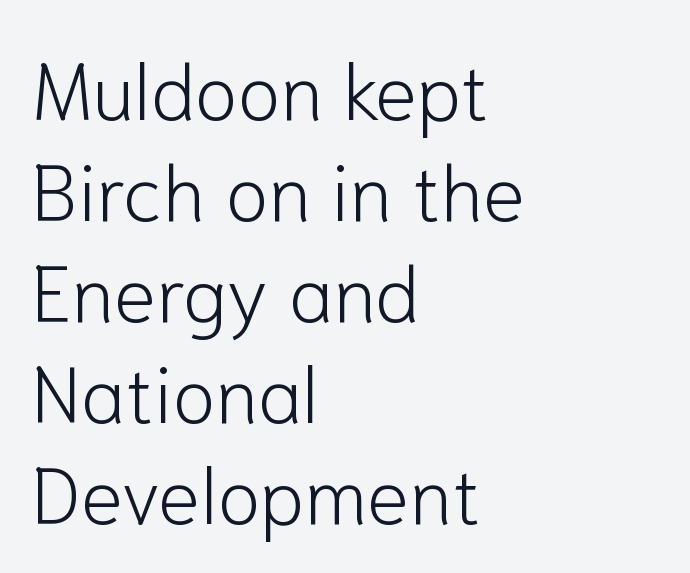
Each new line begins a customary step beneath the previous one. Looks like regular typesetting: each glyph gets only the width it needs. Quick note: underline off. The rag falls on the right side of this text block. Heaviness? Minimal to ordinary, like unemphasized prose. Rendered with straight, roman letterforms.
